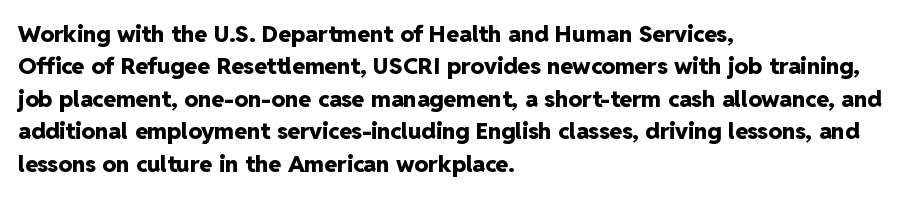
Q: Is the text bold? A: Yes.
Q: Is the text italic (slanted)? A: No, it is upright.
Q: Is the text underlined? A: No.
Q: How is the paragraph aligned? A: Left-aligned.
Q: Is the spacing between letters normal or unusually wide? A: Normal.
Q: Is the spacing between lines tight, normal or loose? A: Normal.
